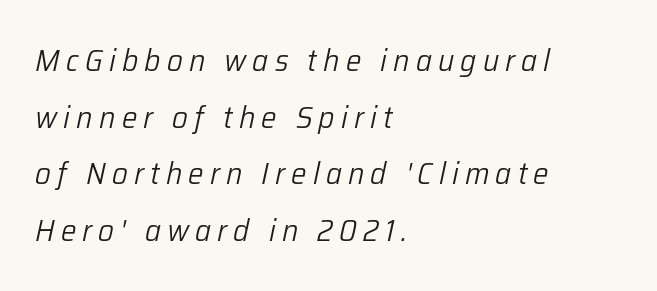
{"italic": "yes", "lean": "right", "slant_degrees": 12, "bold": "no", "weight": "light", "width": "normal", "stroke_contrast": "low", "x_height": "medium", "monospaced": "no", "underline": "no", "align": "left", "line_spacing_ratio": 1.83, "letter_spacing": "wide", "letter_spacing_em": 0.2, "glyph_px": 31}
